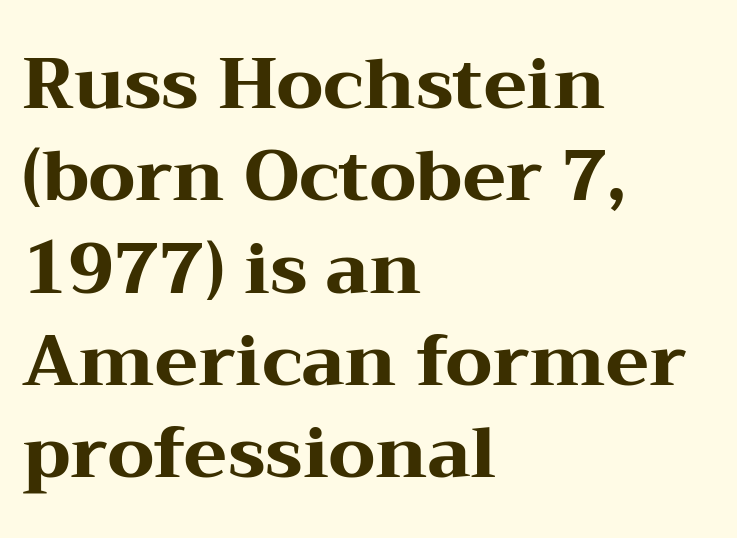
The image shows 71 px heavy, wide serif type, upright; set left-aligned, normal line spacing (1.3x), normal letter spacing, not underlined; medium stroke contrast and a medium x-height.
